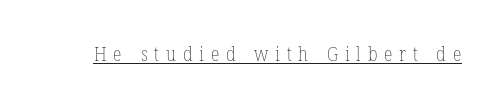
In designer terms, the underline attribute is active on this setting. Is the type heavy? It reads as light-to-regular instead. The tracking jumps out immediately: characters are airy and widely separated.
